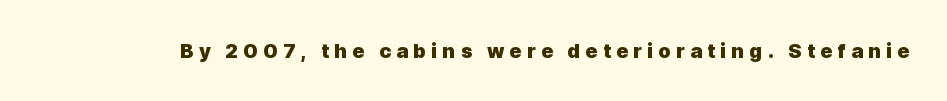
{"italic": "no", "bold": "yes", "underline": "no", "letter_spacing": "wide", "letter_spacing_em": 0.26, "glyph_px": 20}
